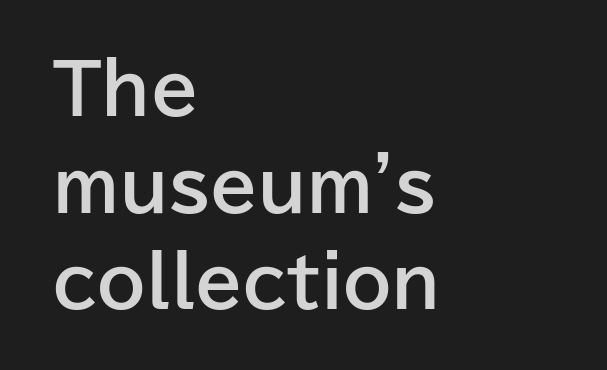
Q: Is the text bold? A: Yes.
Q: Is the text italic (slanted)? A: No, it is upright.
Q: Is the typeface a serif or a sans-serif typeface? A: Sans-serif.
Q: Is the text underlined? A: No.
Q: How is the paragraph aligned? A: Left-aligned.
Q: Is the spacing between letters normal or unusually wide? A: Normal.
Q: Is the spacing between lines tight, normal or loose? A: Normal.
Q: Width (condensed, normal, or wide)? A: Normal.
Q: Stroke contrast? A: Low.
Q: x-height? A: Medium.
Q: Monospaced? A: No.
